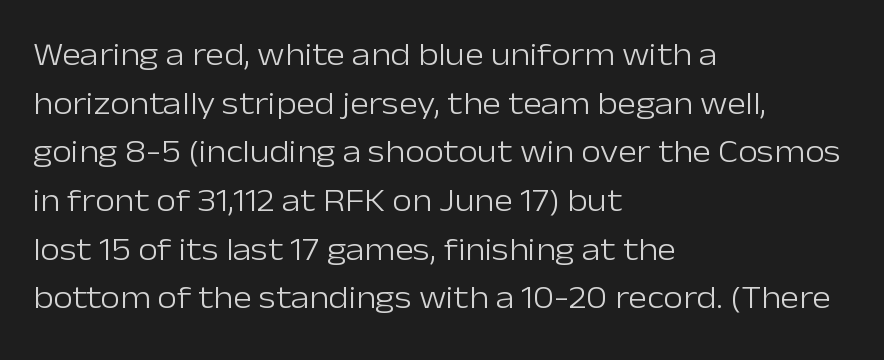
Nothing sits at the stroke ends, so this counts as sans-serif. Each row of text sits above clean, open space. The cut favours lightness, reaching ordinary text weight at its darkest. Is this a fixed-width face? No — the glyphs have proportional, varying widths. A classic flush-left, rag-right setting is used for this passage. These lines keep a tight, regular rhythm from letter to letter.
